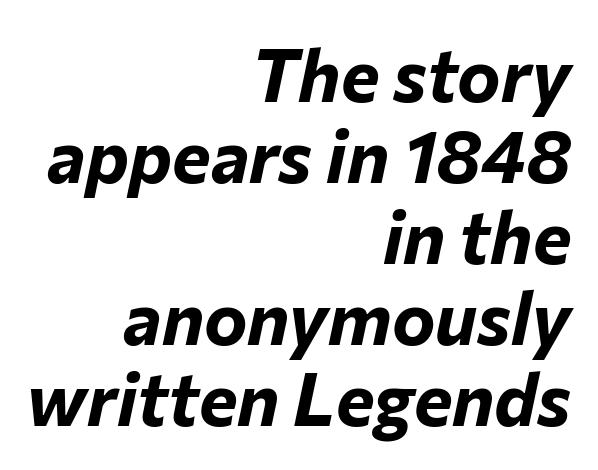
The image shows 73 px bold type, italic (leaning right); set right-aligned, tight line spacing (1.11x), normal letter spacing, not underlined; low stroke contrast and a medium x-height.
